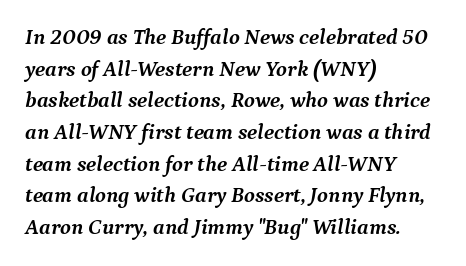
The image shows 22 px bold type, italic (leaning right); set left-aligned, normal line spacing (1.44x), normal letter spacing, not underlined.
